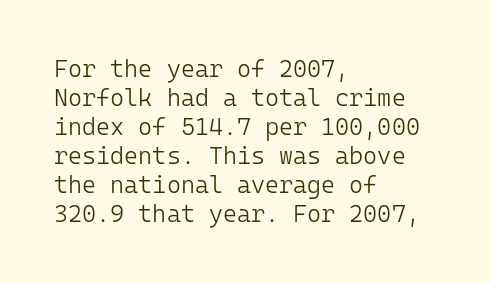
The image shows 24 px text type, upright; set left-aligned, line spacing 1.21x, normal letter spacing, not underlined.
